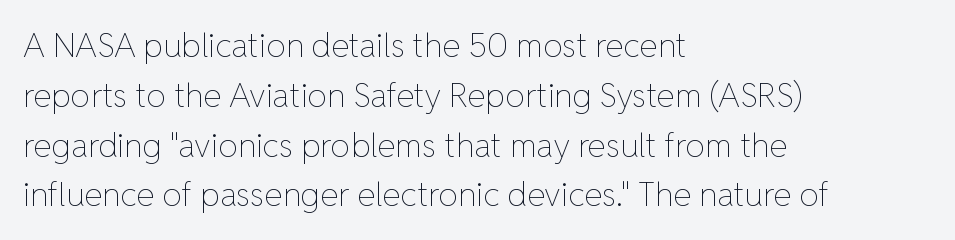
The image shows 33 px thin type, upright; set left-aligned, normal line spacing (1.51x), normal letter spacing, not underlined; low stroke contrast and a medium x-height.
